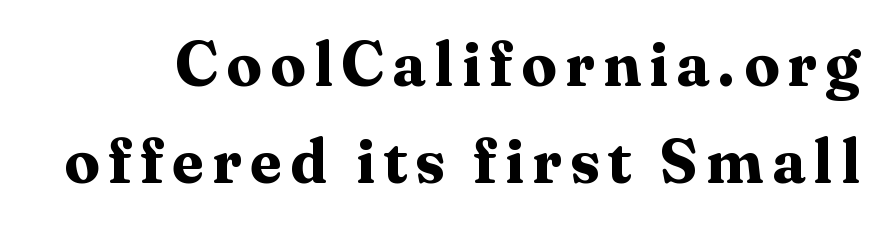
Q: Is the text bold? A: Yes.
Q: Is the text italic (slanted)? A: No, it is upright.
Q: Is the typeface a serif or a sans-serif typeface? A: Serif.
Q: Is the text underlined? A: No.
Q: Is the spacing between lines tight, normal or loose? A: Normal.
Q: Width (condensed, normal, or wide)? A: Normal.
Q: Stroke contrast? A: Medium.
Q: x-height? A: Medium.
Q: Monospaced? A: No.
